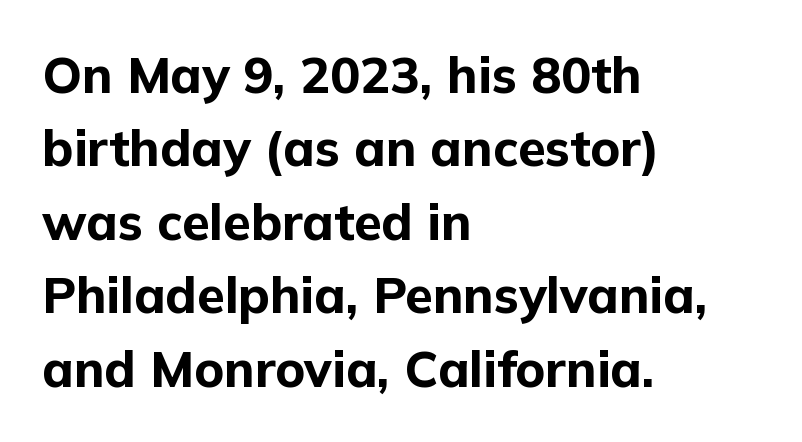
The image shows 50 px bold sans-serif type, upright; set left-aligned, normal line spacing (1.47x), normal letter spacing, not underlined; low stroke contrast and a medium x-height.
